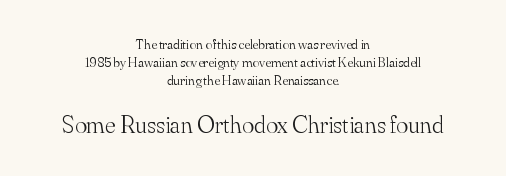
{"italic": "no", "bold": "no", "underline": "no", "align": "center", "line_spacing": "normal", "line_spacing_ratio": 1.27, "letter_spacing": "normal", "letter_spacing_em": 0.0, "larger_block": "second", "size_ratio": 1.79, "glyph_px": 25}
